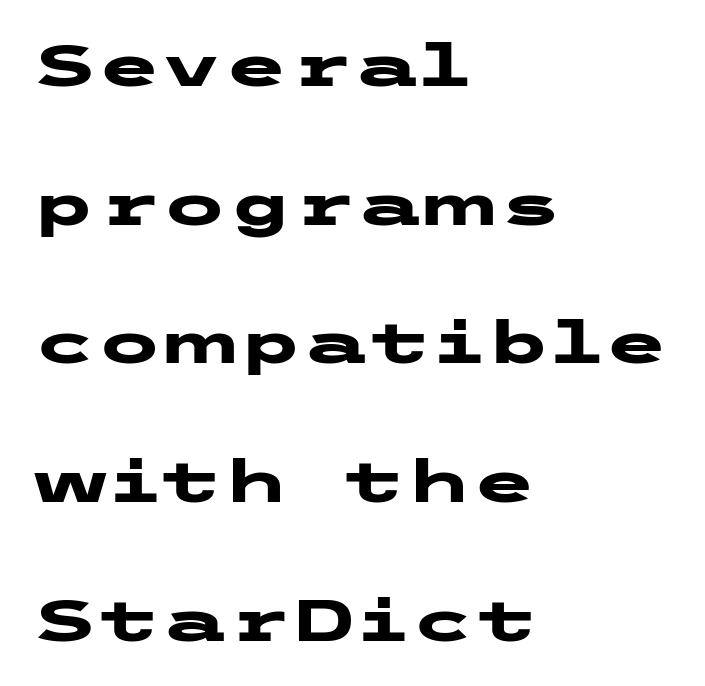
The letters are bold, with thick, heavy strokes. Italic: no, the glyphs are upright roman. Notice how the passage keeps a crisp vertical edge on the left only. There is no visible air inserted between adjacent glyphs. Each letter's strokes conclude bluntly, with no projecting serifs. Rule under the text: the space is simply empty.
